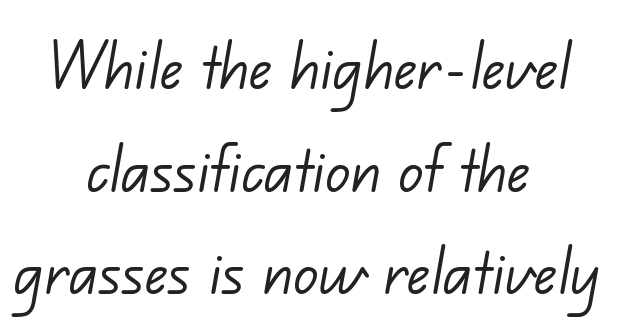
Q: Is the text bold? A: No.
Q: Is the typeface a serif or a sans-serif typeface? A: Sans-serif.
Q: Is the text underlined? A: No.
Q: How is the paragraph aligned? A: Centered.
Q: Is the spacing between letters normal or unusually wide? A: Normal.
Q: Is the spacing between lines tight, normal or loose? A: Normal.
Q: Width (condensed, normal, or wide)? A: Normal.
Q: Stroke contrast? A: Low.
Q: x-height? A: Small.
Q: Monospaced? A: No.
